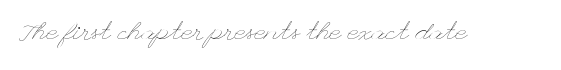
The rendering keeps characters at their native spacing. The font sits on the lighter half of the weight spectrum, regular included. Quick note: underline off.
